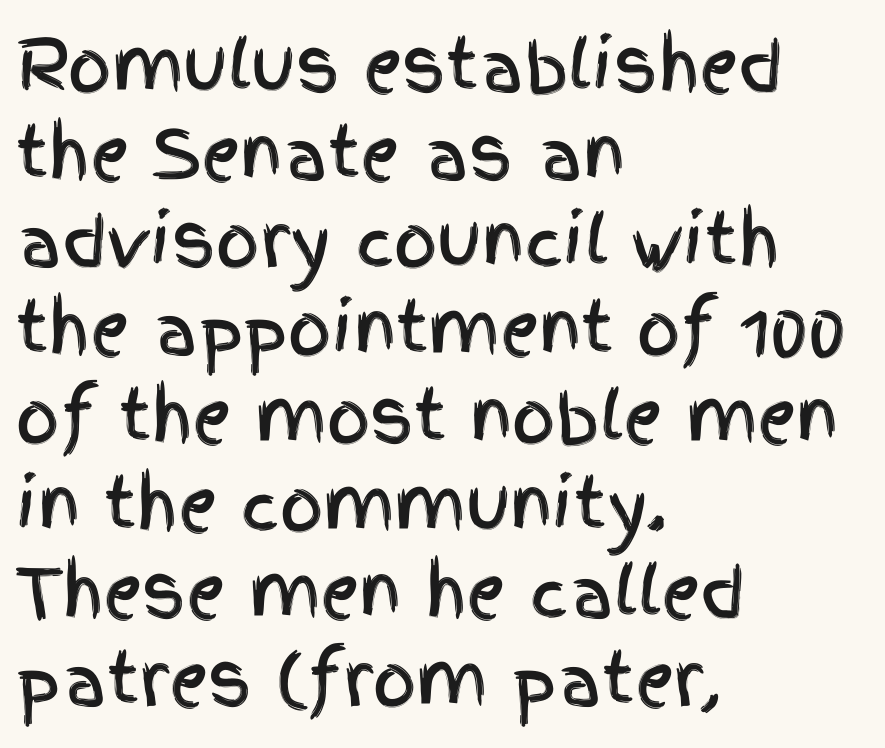
Q: Is the text italic (slanted)? A: No, it is upright.
Q: Is the typeface a serif or a sans-serif typeface? A: Sans-serif.
Q: Is the text underlined? A: No.
Q: How is the paragraph aligned? A: Left-aligned.
Q: Is the spacing between letters normal or unusually wide? A: Normal.
Q: Is the spacing between lines tight, normal or loose? A: Normal.
Q: Width (condensed, normal, or wide)? A: Condensed.
Q: x-height? A: Large.
Q: Monospaced? A: No.
